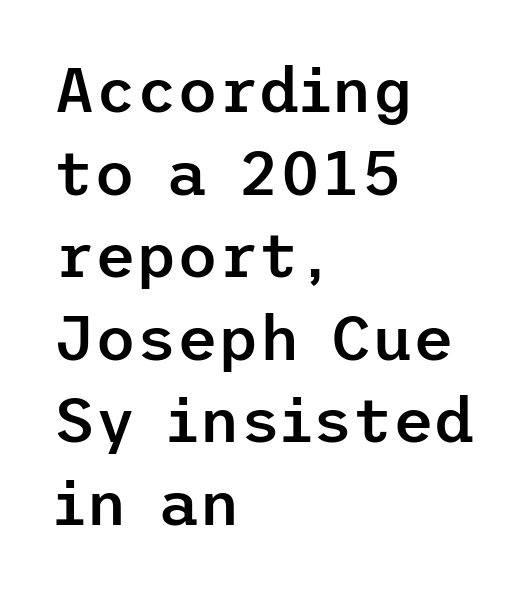
How are the letters spaced? Ordinarily, with no added tracking. Layout note: lines flush left. Characters remain perfectly vertical along every line. A bare baseline throughout the passage. Typographic density is moderately raised because the face is semibold. What's the leading like? Ordinary, nothing unusual.
